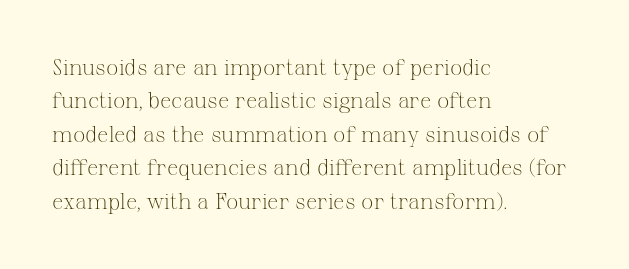
The image shows 22 px text type, upright; set left-aligned, normal line spacing (1.52x), normal letter spacing, not underlined.
